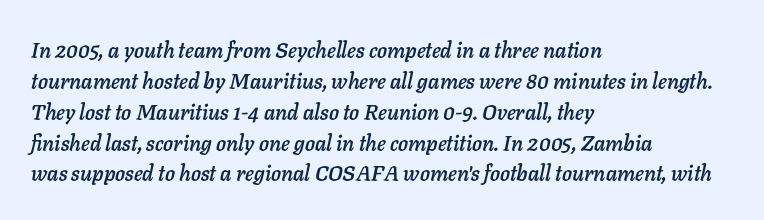
{"italic": "yes", "lean": "right", "slant_degrees": 11, "underline": "no", "align": "left", "line_spacing": "normal", "line_spacing_ratio": 1.47, "letter_spacing": "normal", "letter_spacing_em": 0.0, "glyph_px": 21}
